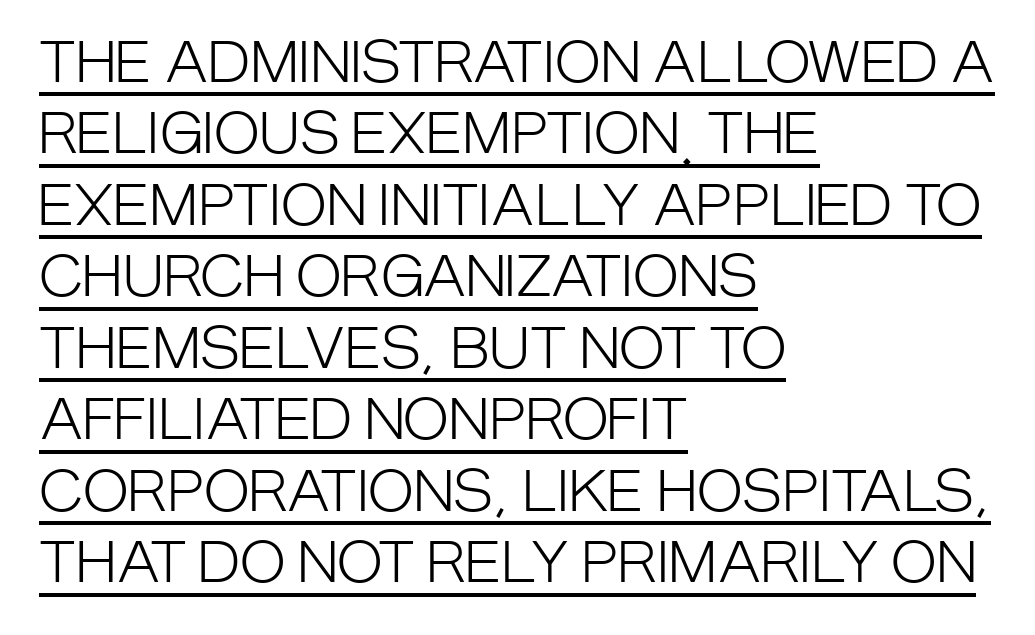
Q: Is the text bold? A: No.
Q: Is the text italic (slanted)? A: No, it is upright.
Q: Is the typeface a serif or a sans-serif typeface? A: Sans-serif.
Q: Is the text underlined? A: Yes.
Q: How is the paragraph aligned? A: Left-aligned.
Q: Is the spacing between letters normal or unusually wide? A: Normal.
Q: Is the spacing between lines tight, normal or loose? A: Normal.
Q: Width (condensed, normal, or wide)? A: Condensed.
Q: Stroke contrast? A: Low.
Q: x-height? A: Large.
Q: Monospaced? A: No.
